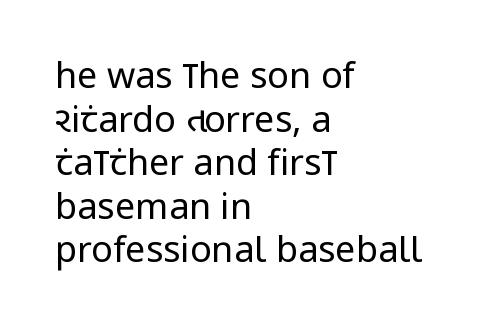
The image shows 36 px regular-weight, condensed sans-serif type, upright; set left-aligned, line spacing 1.21x, normal letter spacing, not underlined; low stroke contrast and a large x-height.
